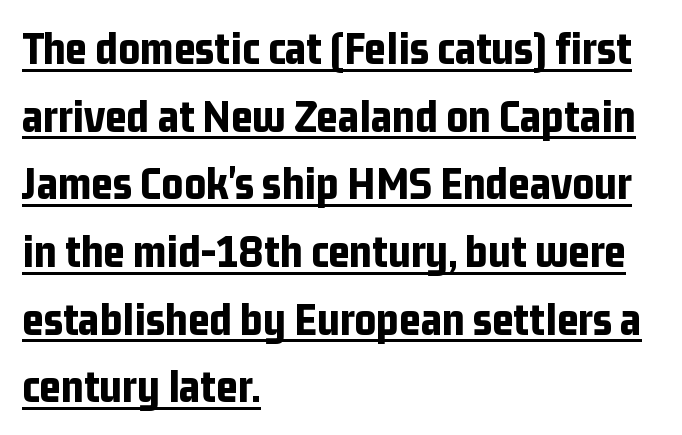
{"serif": "no", "italic": "no", "bold": "yes", "weight": "bold", "width": "condensed", "stroke_contrast": "low", "x_height": "medium", "monospaced": "no", "underline": "yes", "align": "left", "line_spacing": "normal", "line_spacing_ratio": 1.44, "letter_spacing": "normal", "letter_spacing_em": 0.0, "glyph_px": 47}
